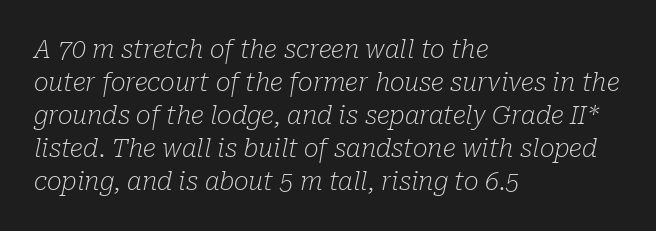
The image shows 25 px text type, italic (leaning right); set left-aligned, normal line spacing (1.32x), normal letter spacing, not underlined.
